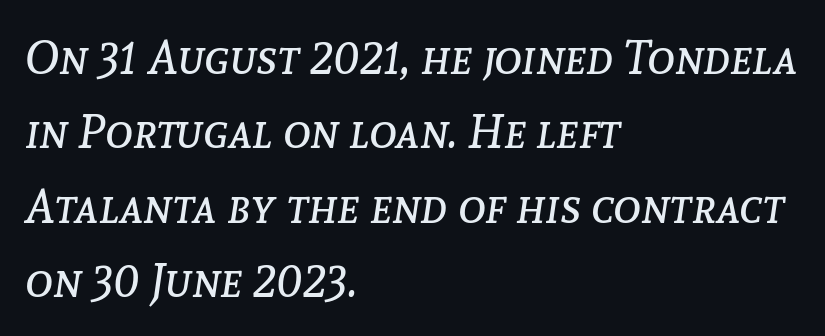
The image shows 47 px regular-weight type, italic (leaning right); set left-aligned, normal line spacing (1.58x), normal letter spacing, not underlined; low stroke contrast and a medium x-height.
